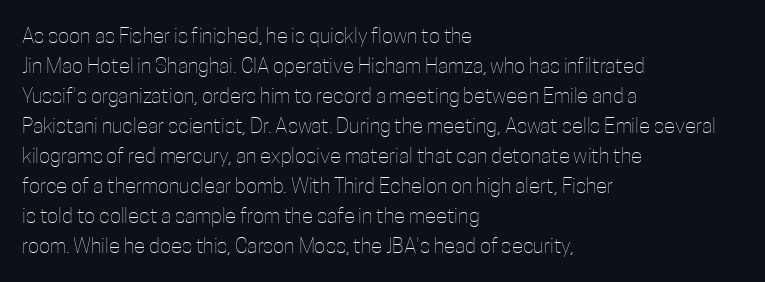
Q: Is the text bold? A: No.
Q: Is the text italic (slanted)? A: No, it is upright.
Q: Is the text underlined? A: No.
Q: How is the paragraph aligned? A: Left-aligned.
Q: Is the spacing between letters normal or unusually wide? A: Normal.
Q: Is the spacing between lines tight, normal or loose? A: Normal.
